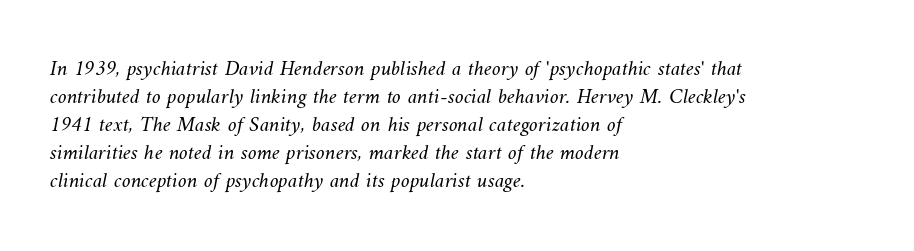
The image shows 22 px text type; set left-aligned, normal line spacing (1.27x), normal letter spacing, not underlined.
